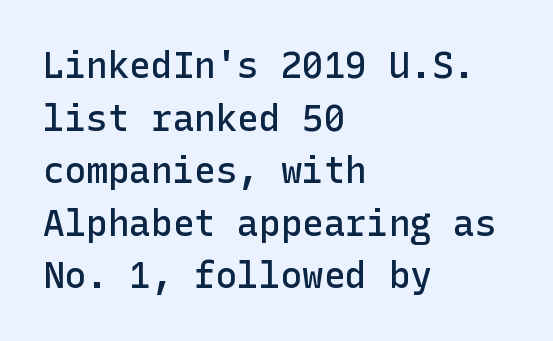
The image shows 36 px semibold sans-serif type, upright; set left-aligned, normal line spacing (1.46x), normal letter spacing, not underlined; low stroke contrast and a medium x-height.
